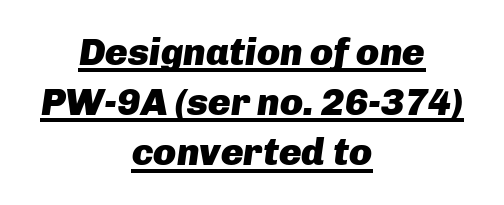
The image shows 38 px heavy type, italic (leaning right); set centered, normal line spacing (1.32x), normal letter spacing, underlined; low stroke contrast and a medium x-height.
